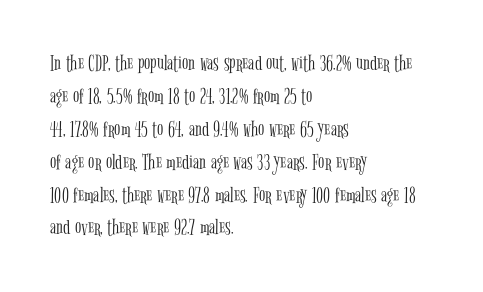
{"italic": "no", "bold": "no", "underline": "no", "align": "left", "line_spacing": "normal", "line_spacing_ratio": 1.43, "letter_spacing": "normal", "letter_spacing_em": 0.0, "glyph_px": 23}
